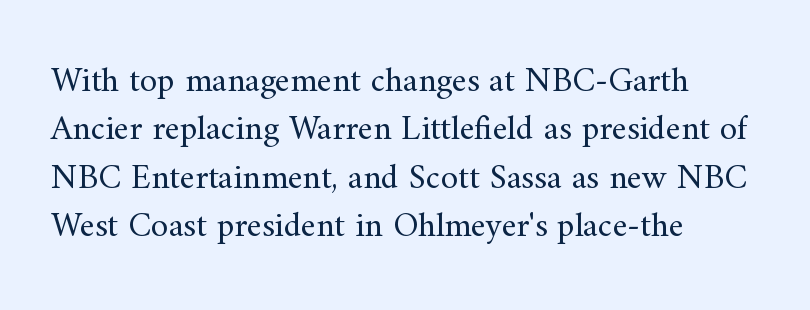
The specimen reads as upright at a glance. Successive baselines arrive at the customary interval. Each letter keeps its own natural width here, so spacing adapts to shape. Little horizontal feet cap the strokes, marking this as serif type.
